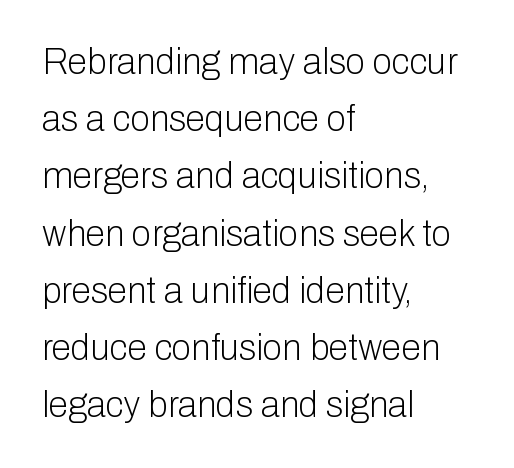
Line starts are locked; line ends wander. You could not count columns in this text — the font is proportionally spaced. The line texture is even and compact thanks to regular tracking. Examine the stroke ends and you'll find no serifs.
